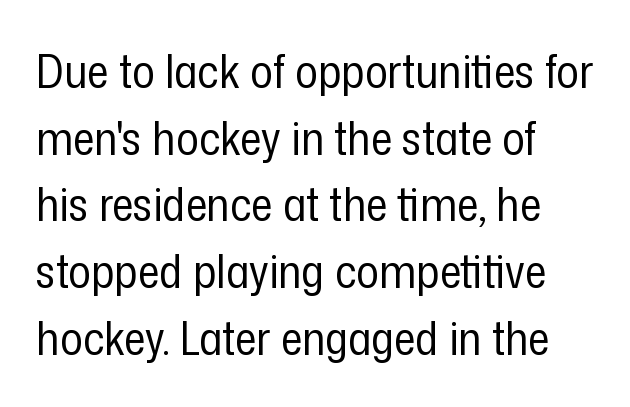
The rendering uses a moderate line-height, typical for paragraphs. A classic flush-left, rag-right setting is used for this passage. Is there any slant? The stems are plumb. In terms of letterform style, serifs are entirely absent. Is the letter spacing exaggerated? No — it looks like the ordinary default.
